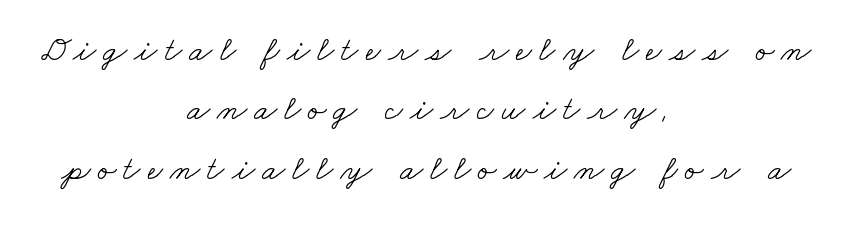
The face used here is proportionally spaced, like ordinary book or web type. Does the type have serifs? Yes, each stem ends in a small foot. The strokes are not fattened; the text isn't bold. Rule under the text: the space is simply empty. This sample is center-justified, so both line endings float freely. Words appear elongated and porous because spacing is wide.
